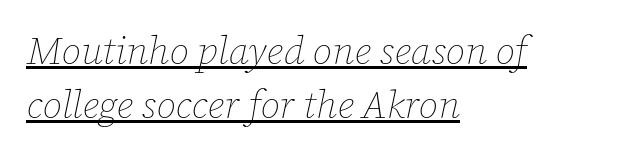
The image shows 39 px thin type, italic (leaning right); set left-aligned, normal line spacing (1.39x), normal letter spacing, underlined; low stroke contrast and a medium x-height.
